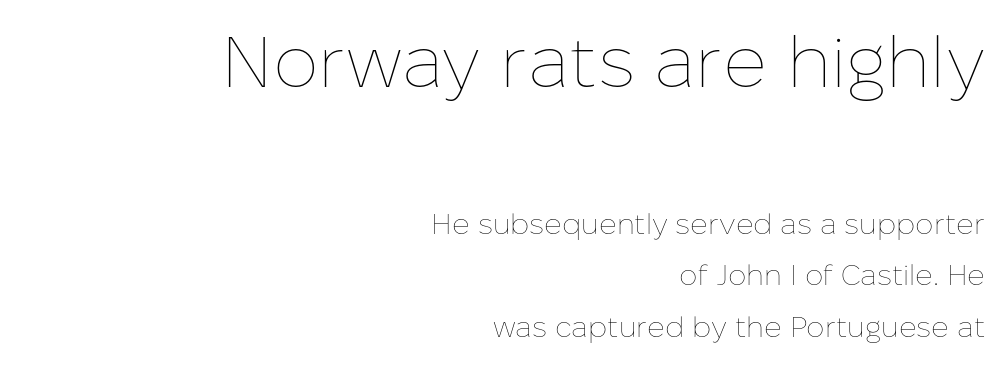
Lines of text with bare space underneath. The paragraph shown leans on its right margin. Ink coverage per letter is moderate at most. Proportional: the letters do not fall into vertical columns. No extra tracking has been applied to these lines.
